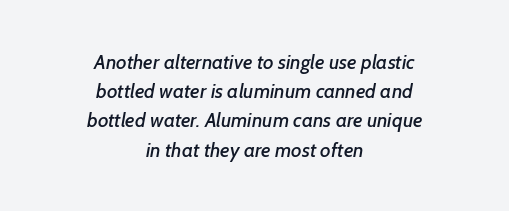
{"underline": "no", "align": "center", "line_spacing": "normal", "line_spacing_ratio": 1.46, "letter_spacing": "normal", "letter_spacing_em": 0.0, "glyph_px": 20}
